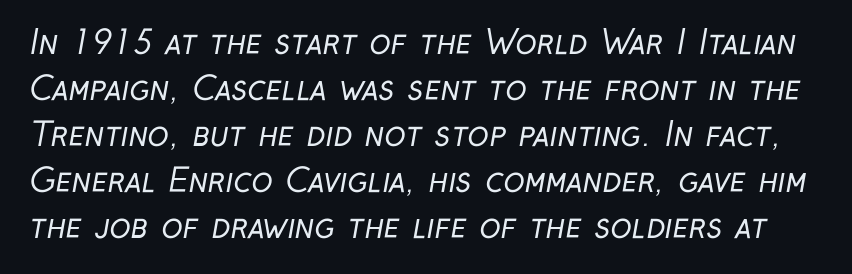
Q: Is the text bold? A: No.
Q: Is the typeface a serif or a sans-serif typeface? A: Sans-serif.
Q: Is the text underlined? A: No.
Q: Is the spacing between letters normal or unusually wide? A: Normal.
Q: Is the spacing between lines tight, normal or loose? A: Normal.
Q: Width (condensed, normal, or wide)? A: Condensed.
Q: Stroke contrast? A: Low.
Q: x-height? A: Medium.
Q: Monospaced? A: No.
